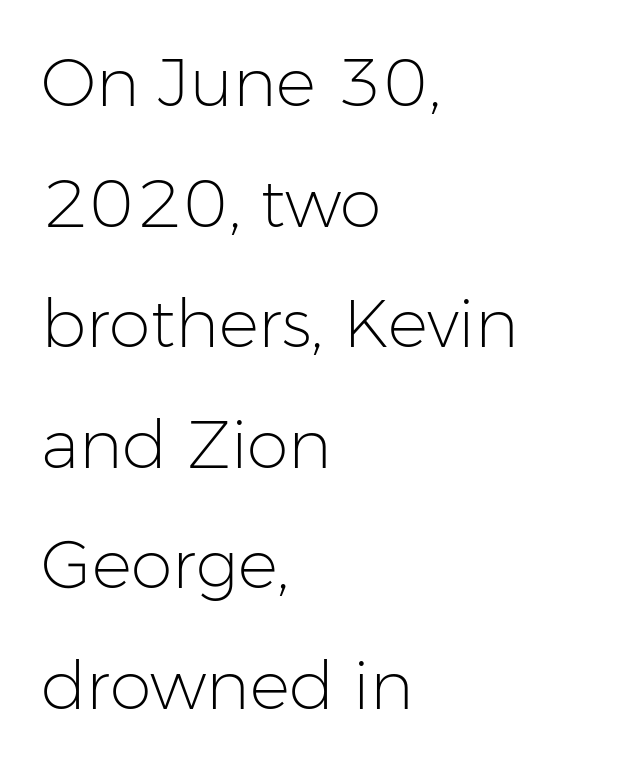
Nope, not italic — everything's standing straight. Here the glyphs are tracked normally, forming tight word shapes. Short and long lines alike share a common starting point at left. Weight: not bold — regular or lighter. Think of a printed novel: that variable character pitch is what you see here. The characters display no serif detailing; their extremities are plain.
